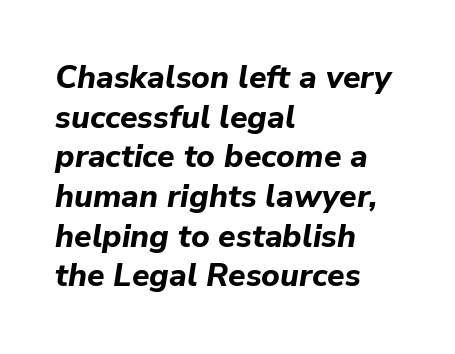
{"italic": "yes", "lean": "right", "slant_degrees": 9, "bold": "yes", "weight": "bold", "width": "normal", "stroke_contrast": "low", "x_height": "medium", "monospaced": "no", "underline": "no", "align": "left", "line_spacing_ratio": 1.24, "letter_spacing": "normal", "letter_spacing_em": 0.0, "glyph_px": 32}
